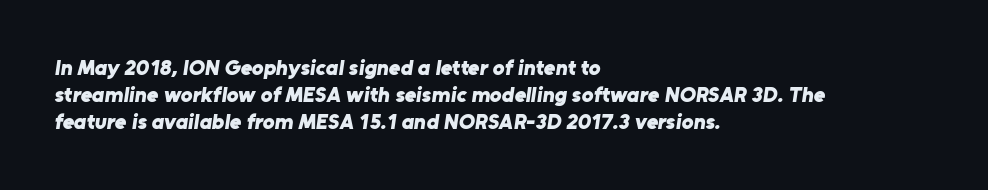
{"bold": "yes", "underline": "no", "align": "left", "line_spacing_ratio": 1.23, "letter_spacing": "normal", "letter_spacing_em": 0.0, "glyph_px": 22}
